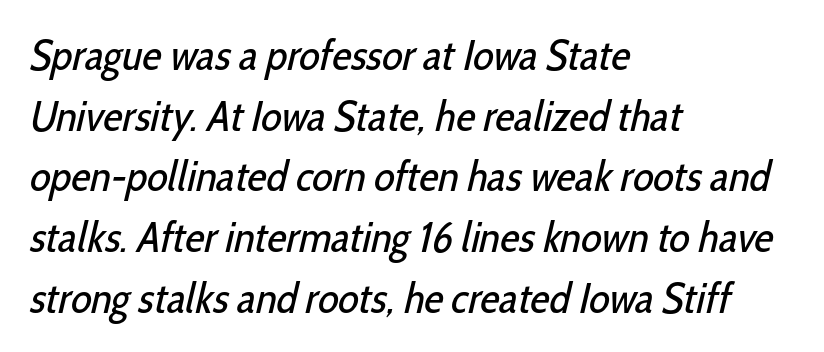
The image shows 43 px regular-weight, condensed sans-serif type; set left-aligned, normal line spacing (1.41x), normal letter spacing, not underlined; low stroke contrast and a medium x-height.
